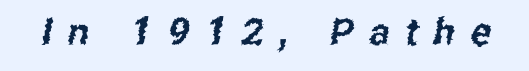
The image shows 38 px condensed sans-serif type; set unusually wide letter spacing (+0.41 em), not underlined; low stroke contrast and a medium x-height.
